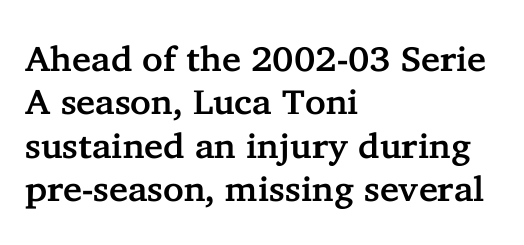
{"serif": "yes", "italic": "no", "width": "normal", "stroke_contrast": "low", "x_height": "medium", "monospaced": "no", "underline": "no", "align": "left", "line_spacing_ratio": 1.24, "letter_spacing": "normal", "letter_spacing_em": 0.0, "glyph_px": 35}
